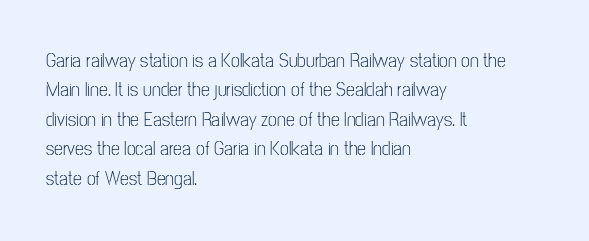
Q: Is the text bold? A: No.
Q: Is the text italic (slanted)? A: No, it is upright.
Q: Is the text underlined? A: No.
Q: How is the paragraph aligned? A: Left-aligned.
Q: Is the spacing between letters normal or unusually wide? A: Normal.
Q: Is the spacing between lines tight, normal or loose? A: Normal.
